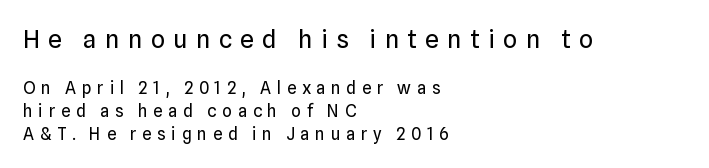
{"italic": "no", "bold": "no", "underline": "no", "align": "left", "line_spacing": "normal", "line_spacing_ratio": 1.35, "letter_spacing": "wide", "letter_spacing_em": 0.33, "larger_block": "first", "size_ratio": 1.47, "glyph_px": 25}
